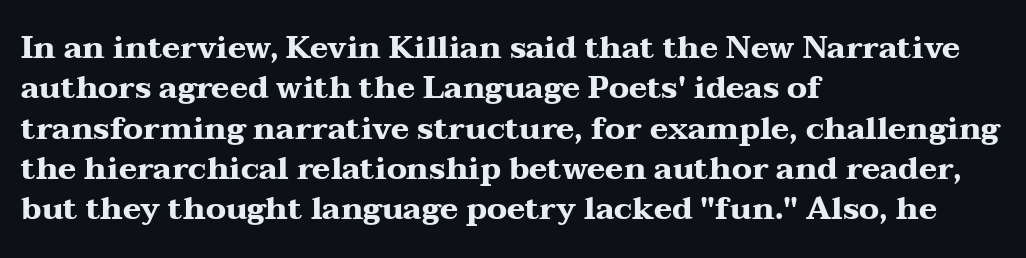
The image shows 31 px heavy, wide serif type, upright; set left-aligned, normal line spacing (1.3x), normal letter spacing, not underlined; medium stroke contrast and a medium x-height.
